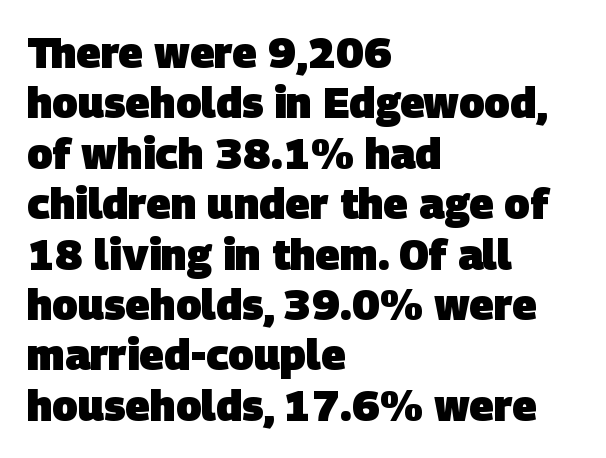
{"serif": "no", "bold": "yes", "weight": "heavy", "width": "normal", "stroke_contrast": "low", "x_height": "large", "monospaced": "no", "underline": "no", "align": "left", "line_spacing_ratio": 1.2, "letter_spacing": "normal", "letter_spacing_em": 0.0, "glyph_px": 42}
